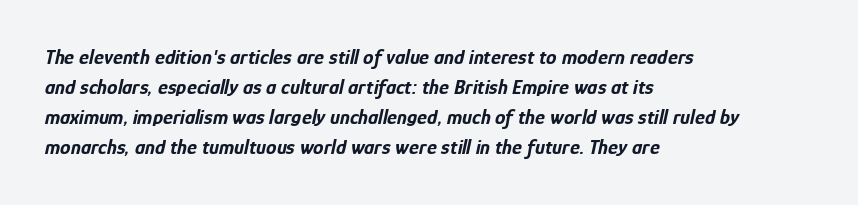
Q: Is the text bold? A: Yes.
Q: Is the text italic (slanted)? A: Yes, it leans right by about 12 degrees.
Q: Is the text underlined? A: No.
Q: How is the paragraph aligned? A: Left-aligned.
Q: Is the spacing between letters normal or unusually wide? A: Normal.
Q: Is the spacing between lines tight, normal or loose? A: Normal.
